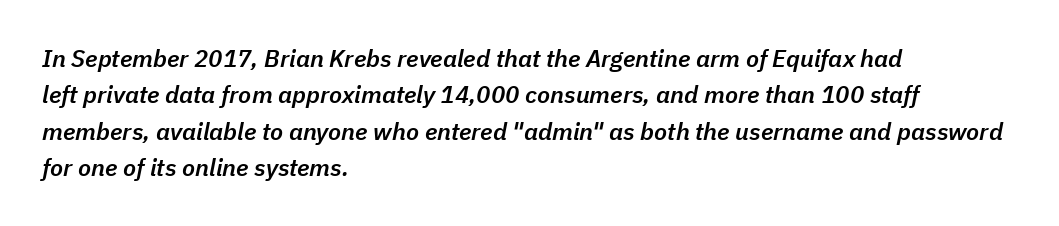
{"italic": "yes", "lean": "right", "slant_degrees": 11, "bold": "semi", "underline": "no", "align": "left", "line_spacing": "normal", "line_spacing_ratio": 1.52, "letter_spacing": "normal", "letter_spacing_em": 0.0, "glyph_px": 24}
